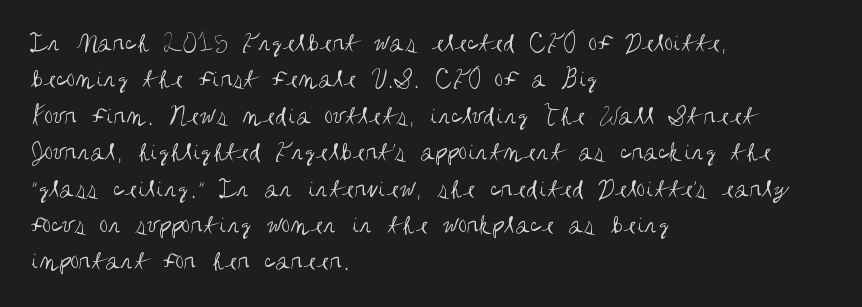
The rendering shows plain stroke endings on the letterforms — a sans-serif design. Each new line begins a customary step beneath the previous one. Looks like regular typesetting: each glyph gets only the width it needs. The ragged edge is on the right, which tells us the setting is flush left. Lines of text with bare space underneath.
